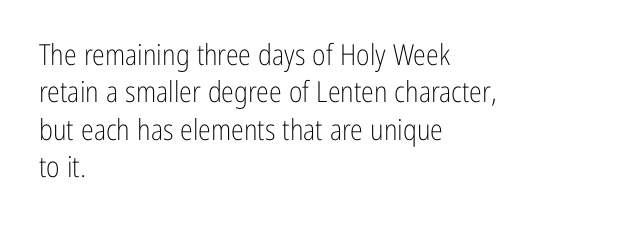
Q: Is the text bold? A: No.
Q: Is the text italic (slanted)? A: No, it is upright.
Q: Is the typeface a serif or a sans-serif typeface? A: Sans-serif.
Q: Is the text underlined? A: No.
Q: How is the paragraph aligned? A: Left-aligned.
Q: Is the spacing between letters normal or unusually wide? A: Normal.
Q: Is the spacing between lines tight, normal or loose? A: Normal.
Q: Width (condensed, normal, or wide)? A: Condensed.
Q: Stroke contrast? A: Low.
Q: x-height? A: Medium.
Q: Monospaced? A: No.
